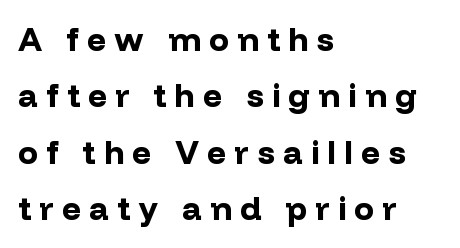
The space beneath each line is pristine and unruled. All the whitespace from short lines collects on the right. The line texture is sparse and dotted thanks to wide tracking. The lettering stays uniformly vertical, giving the passage a roman look. Is this a fixed-width face? No — the glyphs have proportional, varying widths.
